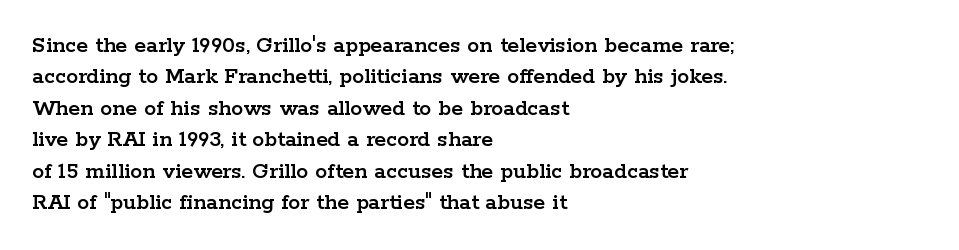
Q: Is the text italic (slanted)? A: No, it is upright.
Q: Is the text underlined? A: No.
Q: How is the paragraph aligned? A: Left-aligned.
Q: Is the spacing between letters normal or unusually wide? A: Normal.
Q: Is the spacing between lines tight, normal or loose? A: Normal.
